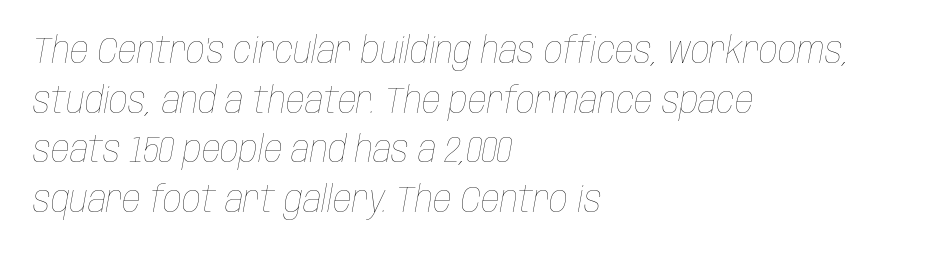
Q: Is the text bold? A: No.
Q: Is the text italic (slanted)? A: Yes, it leans right by about 10 degrees.
Q: Is the text underlined? A: No.
Q: How is the paragraph aligned? A: Left-aligned.
Q: Is the spacing between letters normal or unusually wide? A: Normal.
Q: Is the spacing between lines tight, normal or loose? A: Normal.
Q: Width (condensed, normal, or wide)? A: Condensed.
Q: Stroke contrast? A: Low.
Q: x-height? A: Large.
Q: Monospaced? A: No.
